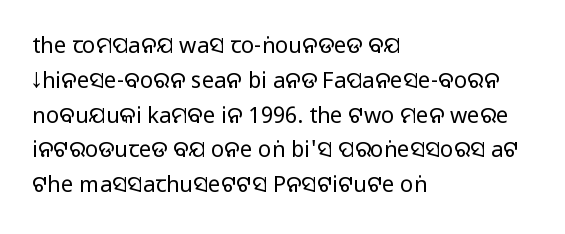
The image shows 22 px text type, upright; set left-aligned, normal line spacing (1.58x), normal letter spacing, not underlined.
